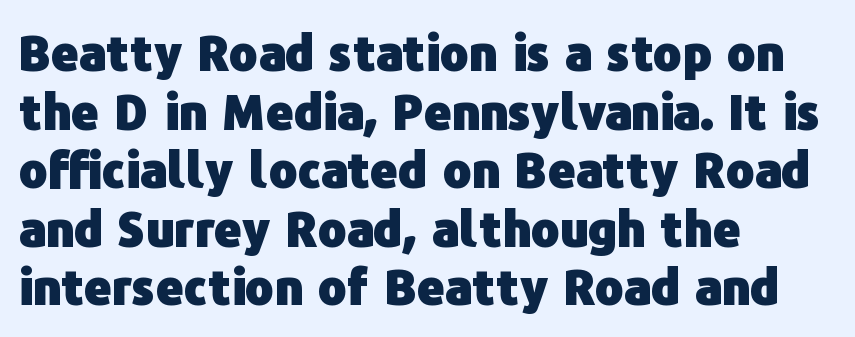
Does the copy run flush right? No — it runs flush left. Are there feet on the stems? There aren't — it's a sans. Caption: bold face, heavy strokes. These lines were composed using upright roman letters.
